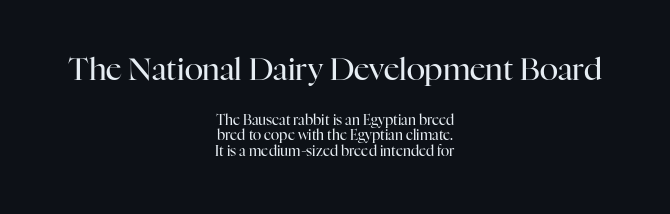
These two chunks differ in scale, with the top chunk taking the larger measure. Weight: in the light-to-regular range. A typesetter would call this proportional, since set widths differ per character. Serifs: yes, visible at the terminals of the letterforms.
